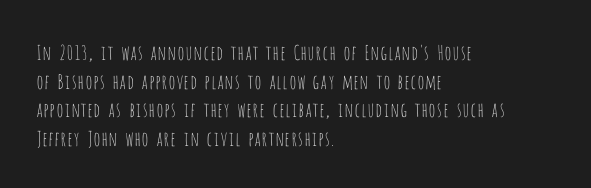
The image shows 20 px text type, upright; set left-aligned, normal line spacing (1.43x), normal letter spacing, not underlined.
